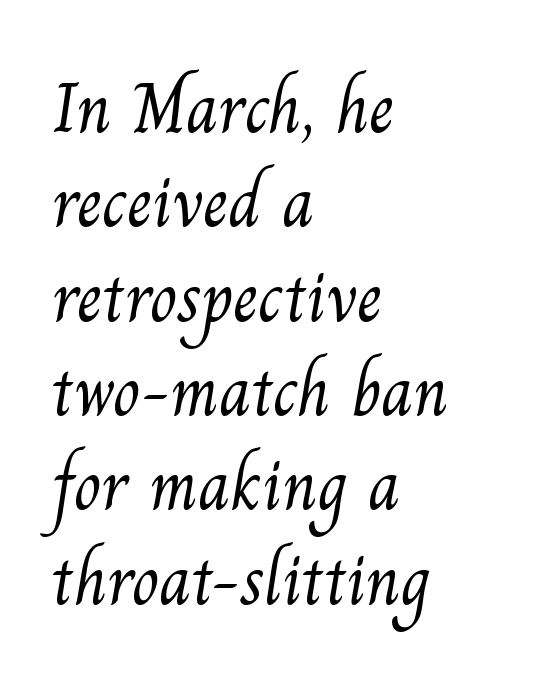
The image shows 72 px light serif type; set left-aligned, normal line spacing (1.31x), normal letter spacing, not underlined; medium stroke contrast and a small x-height.
